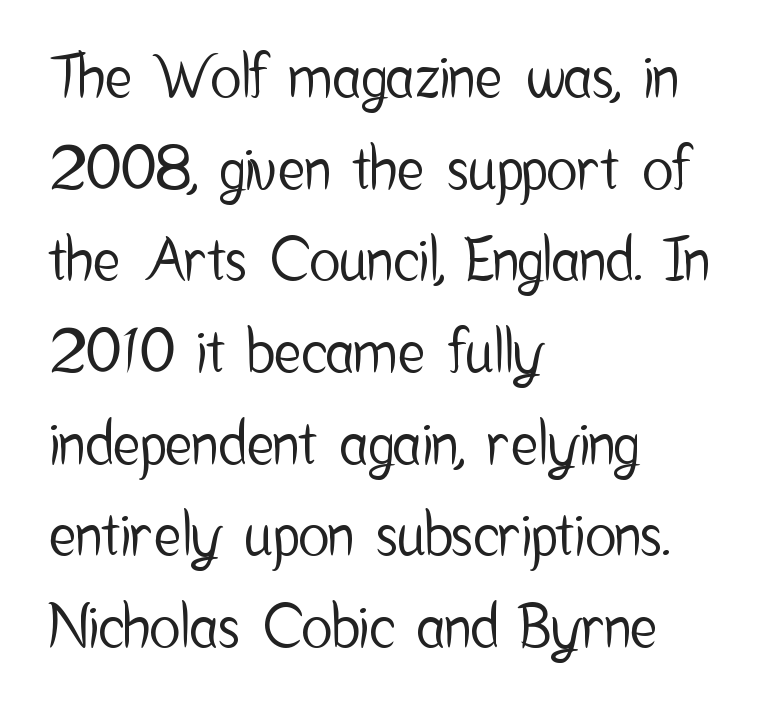
Teacher's note: observe the even left margin — that is flush-left alignment. The rendering keeps characters at their native spacing. These lines are rendered in a variable-pitch font. The line-height multiplier appears to be the usual default. This sample uses an upright cut, with every glyph sitting square on the baseline.
